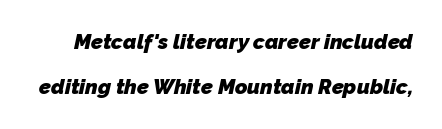
{"bold": "yes", "underline": "no", "line_spacing": "loose", "line_spacing_ratio": 2.16, "letter_spacing": "normal", "letter_spacing_em": 0.0, "glyph_px": 21}
